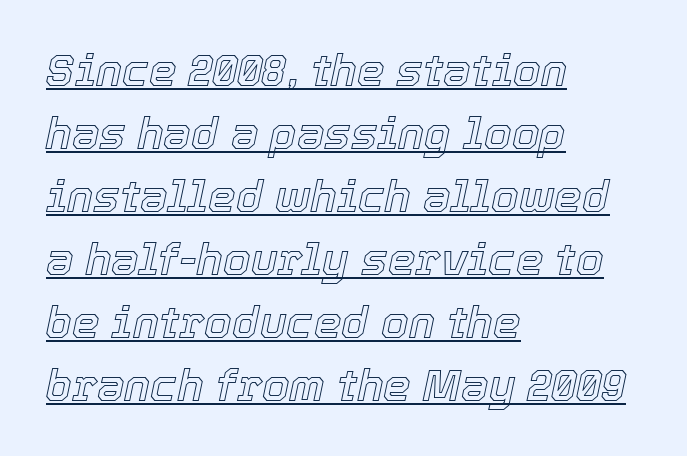
The image shows 44 px text type, italic (leaning right); set left-aligned, normal line spacing (1.43x), normal letter spacing, underlined; a medium x-height.
